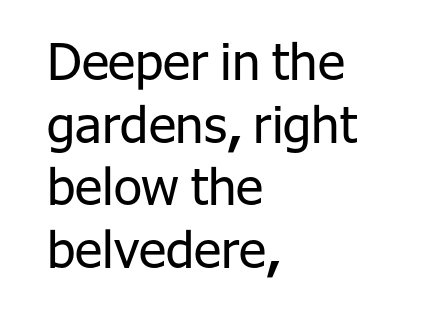
The image shows 51 px regular-weight sans-serif type, upright; set left-aligned, line spacing 1.23x, normal letter spacing, not underlined; low stroke contrast and a medium x-height.
